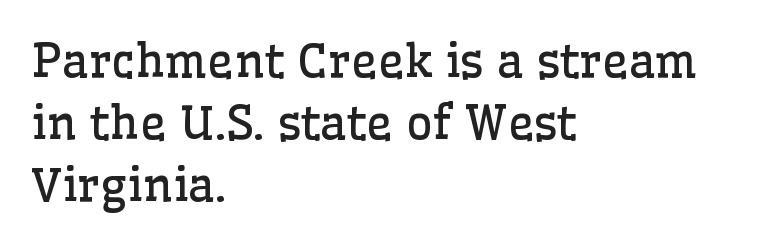
Q: Is the text bold? A: No.
Q: Is the text italic (slanted)? A: No, it is upright.
Q: Is the typeface a serif or a sans-serif typeface? A: Serif.
Q: Is the text underlined? A: No.
Q: How is the paragraph aligned? A: Left-aligned.
Q: Is the spacing between letters normal or unusually wide? A: Normal.
Q: Is the spacing between lines tight, normal or loose? A: Normal.
Q: Width (condensed, normal, or wide)? A: Normal.
Q: Stroke contrast? A: Low.
Q: x-height? A: Medium.
Q: Monospaced? A: No.
